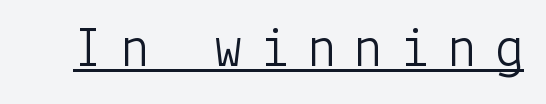
Q: Is the text bold? A: No.
Q: Is the text italic (slanted)? A: No, it is upright.
Q: Is the typeface a serif or a sans-serif typeface? A: Sans-serif.
Q: Is the text underlined? A: Yes.
Q: Is the spacing between letters normal or unusually wide? A: Unusually wide.
Q: Width (condensed, normal, or wide)? A: Normal.
Q: Stroke contrast? A: Low.
Q: x-height? A: Medium.
